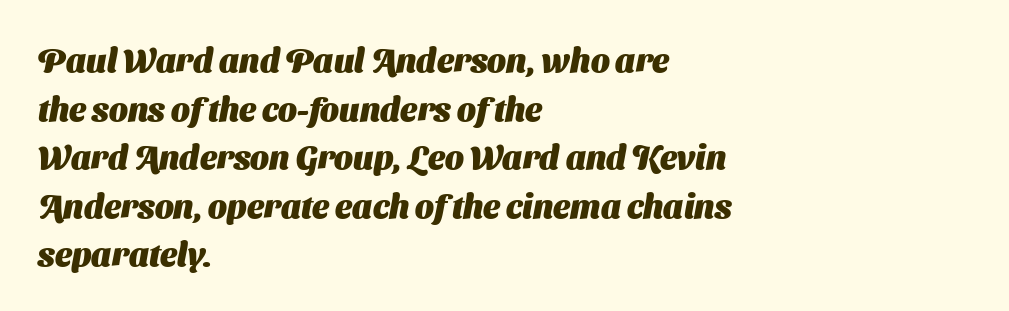
{"serif": "no", "bold": "yes", "weight": "heavy", "width": "normal", "stroke_contrast": "medium", "x_height": "medium", "monospaced": "no", "underline": "no", "align": "left", "line_spacing": "normal", "line_spacing_ratio": 1.47, "letter_spacing": "normal", "letter_spacing_em": 0.0, "glyph_px": 33}
